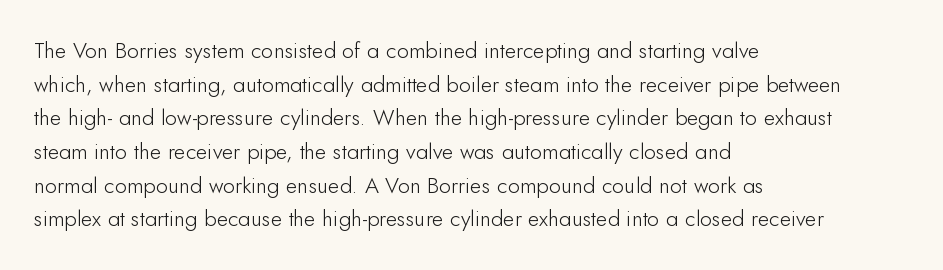
Q: Is the text bold? A: No.
Q: Is the text italic (slanted)? A: No, it is upright.
Q: Is the text underlined? A: No.
Q: How is the paragraph aligned? A: Left-aligned.
Q: Is the spacing between letters normal or unusually wide? A: Normal.
Q: Is the spacing between lines tight, normal or loose? A: Normal.
